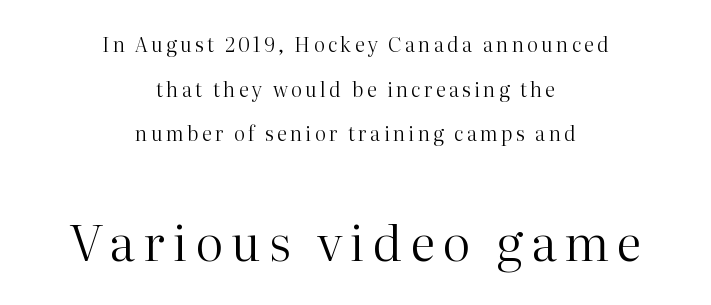
Q: Is the text bold? A: No.
Q: Is the text italic (slanted)? A: No, it is upright.
Q: Is the typeface a serif or a sans-serif typeface? A: Serif.
Q: Is the text underlined? A: No.
Q: How is the paragraph aligned? A: Centered.
Q: Is the spacing between lines tight, normal or loose? A: Loose.
Q: Which block of text is set in a larger size, the first (top) or the second (bottom)? A: The second (bottom) one.
Q: Width (condensed, normal, or wide)? A: Normal.
Q: Stroke contrast? A: High.
Q: x-height? A: Medium.
Q: Monospaced? A: No.
